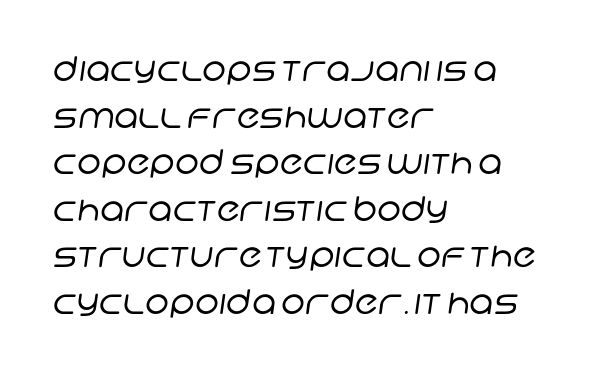
The image shows 34 px regular-weight sans-serif type; set left-aligned, normal line spacing (1.37x), normal letter spacing, not underlined; low stroke contrast and a large x-height.
